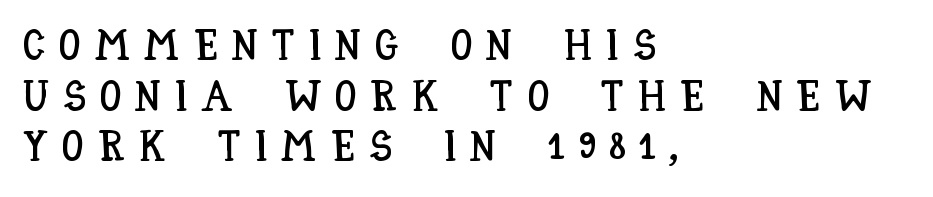
The letters advance in unequal steps, a hallmark of proportional type. A roman cut, with each character standing at attention. The passage is arranged the way most books set body copy — flush left. These lines have a slow, spaced-out rhythm from letter to letter. Quick note: underline off.
